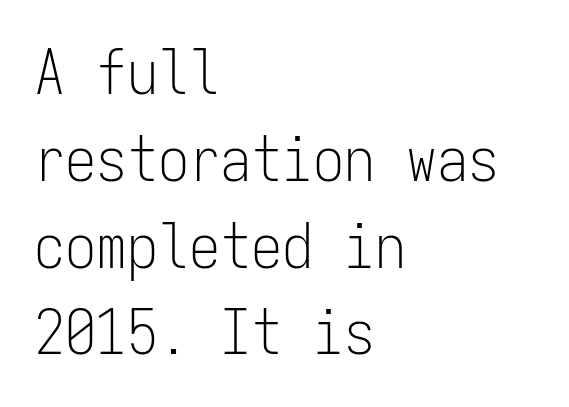
Q: Is the text bold? A: No.
Q: Is the text italic (slanted)? A: No, it is upright.
Q: Is the typeface a serif or a sans-serif typeface? A: Sans-serif.
Q: Is the text underlined? A: No.
Q: How is the paragraph aligned? A: Left-aligned.
Q: Is the spacing between letters normal or unusually wide? A: Normal.
Q: Is the spacing between lines tight, normal or loose? A: Normal.
Q: Width (condensed, normal, or wide)? A: Condensed.
Q: Stroke contrast? A: Low.
Q: x-height? A: Medium.
Q: Monospaced? A: Yes.
